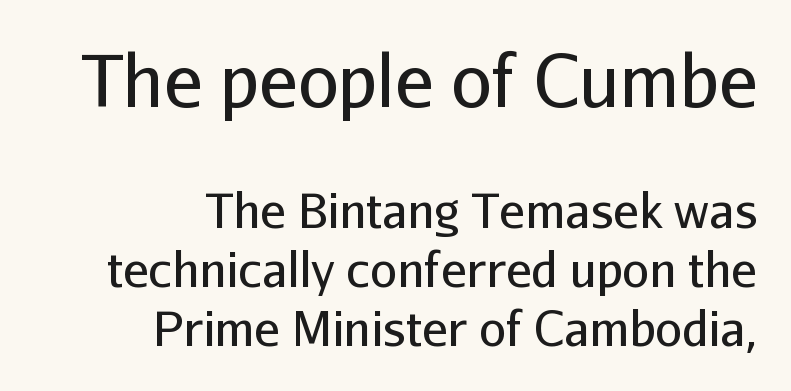
Designer's note — italics off, roman on. Which of the two is more prominent by size? The first, at the top. A typesetter would call this zero additional tracking. Note: no serifs on the glyphs.
